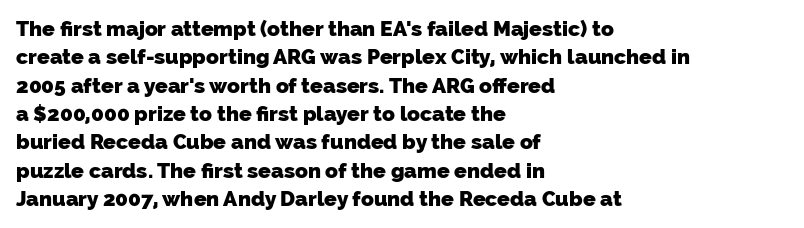
{"bold": "yes", "underline": "no", "align": "left", "line_spacing": "normal", "line_spacing_ratio": 1.35, "letter_spacing": "normal", "letter_spacing_em": 0.0, "glyph_px": 21}
